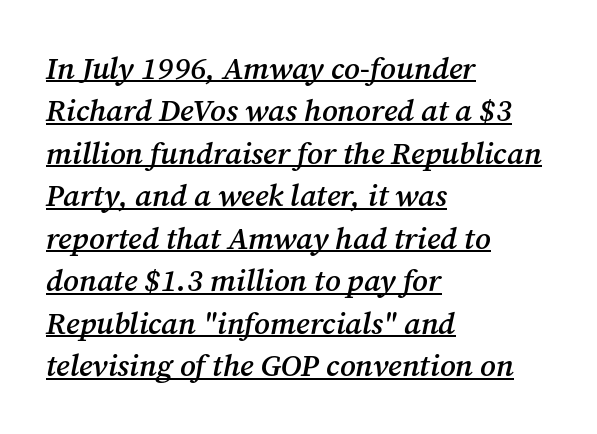
{"serif": "yes", "italic": "yes", "lean": "right", "slant_degrees": 12, "bold": "semi", "weight": "semibold", "width": "normal", "stroke_contrast": "medium", "x_height": "medium", "monospaced": "no", "underline": "yes", "align": "left", "line_spacing": "normal", "line_spacing_ratio": 1.37, "letter_spacing": "normal", "letter_spacing_em": 0.0, "glyph_px": 31}
